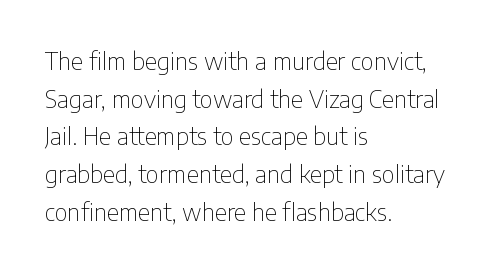
Q: Is the text bold? A: No.
Q: Is the text italic (slanted)? A: No, it is upright.
Q: Is the text underlined? A: No.
Q: How is the paragraph aligned? A: Left-aligned.
Q: Is the spacing between letters normal or unusually wide? A: Normal.
Q: Is the spacing between lines tight, normal or loose? A: Normal.
